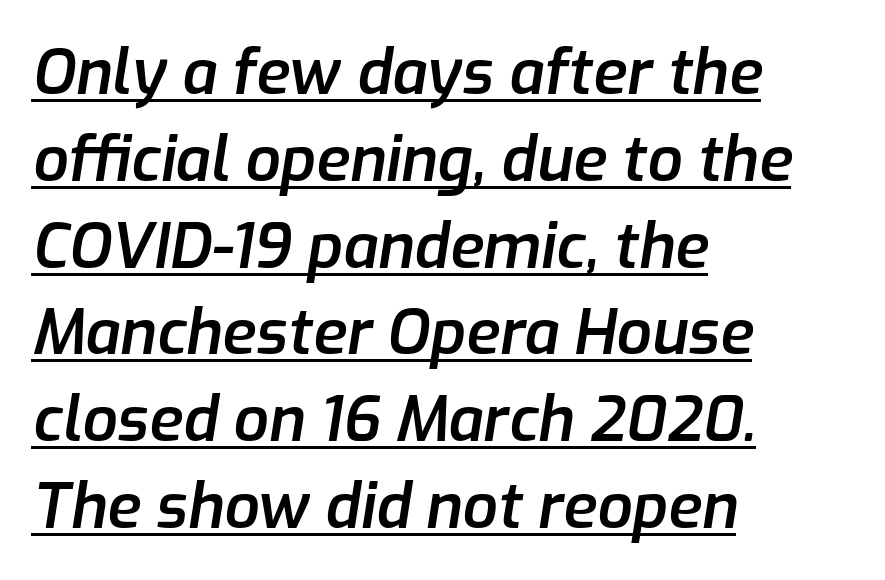
Q: Is the text bold? A: Semi-bold.
Q: Is the text italic (slanted)? A: Yes, it leans right by about 9 degrees.
Q: Is the text underlined? A: Yes.
Q: How is the paragraph aligned? A: Left-aligned.
Q: Is the spacing between letters normal or unusually wide? A: Normal.
Q: Is the spacing between lines tight, normal or loose? A: Normal.
Q: Width (condensed, normal, or wide)? A: Normal.
Q: Stroke contrast? A: Low.
Q: x-height? A: Medium.
Q: Monospaced? A: No.
